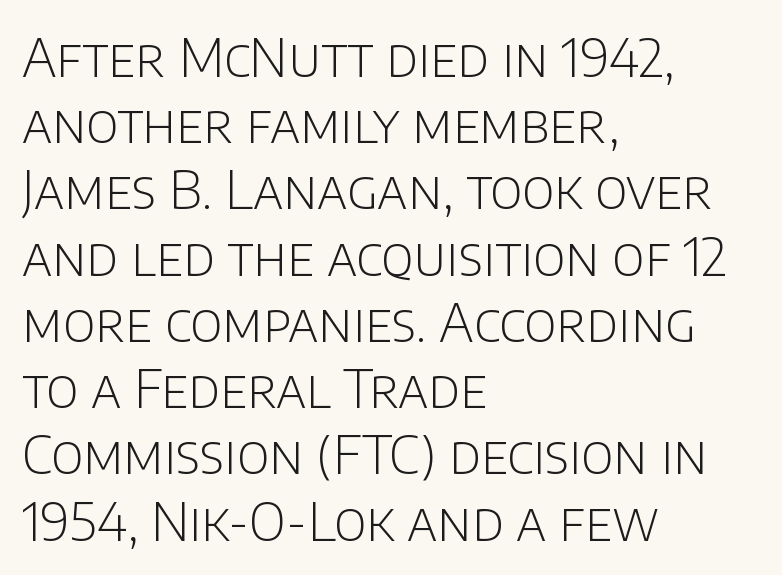
The image shows 53 px light sans-serif type, upright; set left-aligned, normal line spacing (1.25x), normal letter spacing, not underlined; low stroke contrast and a large x-height.
